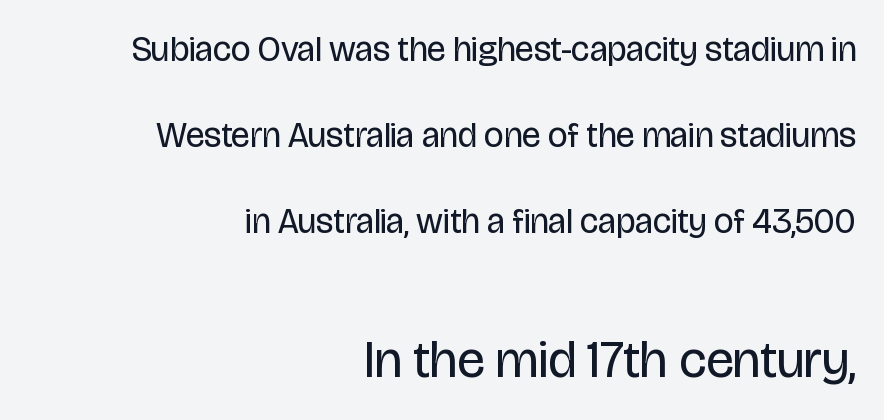
Q: Is the text bold? A: No.
Q: Is the text italic (slanted)? A: No, it is upright.
Q: Is the typeface a serif or a sans-serif typeface? A: Sans-serif.
Q: Is the text underlined? A: No.
Q: How is the paragraph aligned? A: Right-aligned.
Q: Is the spacing between letters normal or unusually wide? A: Normal.
Q: Is the spacing between lines tight, normal or loose? A: Loose.
Q: Which block of text is set in a larger size, the first (top) or the second (bottom)? A: The second (bottom) one.
Q: Width (condensed, normal, or wide)? A: Condensed.
Q: Stroke contrast? A: Low.
Q: x-height? A: Large.
Q: Monospaced? A: No.
